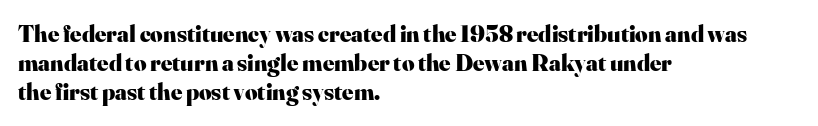
{"italic": "no", "bold": "yes", "underline": "no", "align": "left", "line_spacing_ratio": 1.21, "letter_spacing": "normal", "letter_spacing_em": 0.0, "glyph_px": 24}
